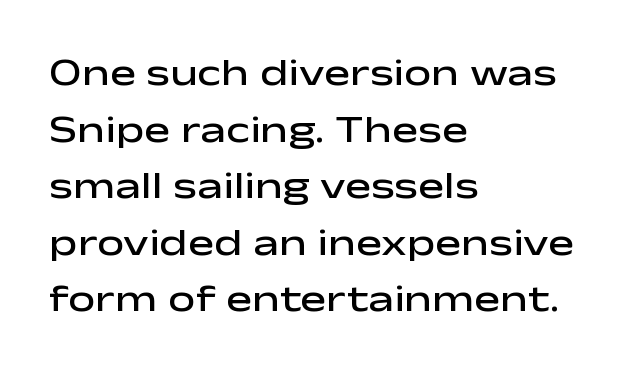
The image shows 39 px semibold, wide sans-serif type, upright; set left-aligned, normal line spacing (1.45x), normal letter spacing, not underlined; low stroke contrast and a medium x-height.
